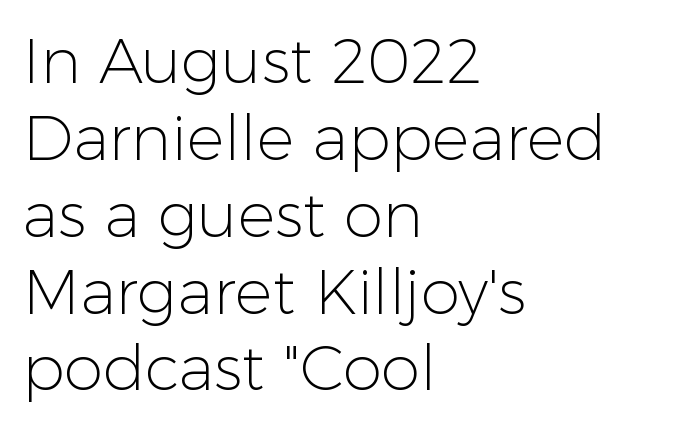
Q: Is the text bold? A: No.
Q: Is the text italic (slanted)? A: No, it is upright.
Q: Is the typeface a serif or a sans-serif typeface? A: Sans-serif.
Q: Is the text underlined? A: No.
Q: How is the paragraph aligned? A: Left-aligned.
Q: Is the spacing between letters normal or unusually wide? A: Normal.
Q: Width (condensed, normal, or wide)? A: Normal.
Q: Stroke contrast? A: Low.
Q: x-height? A: Medium.
Q: Monospaced? A: No.
